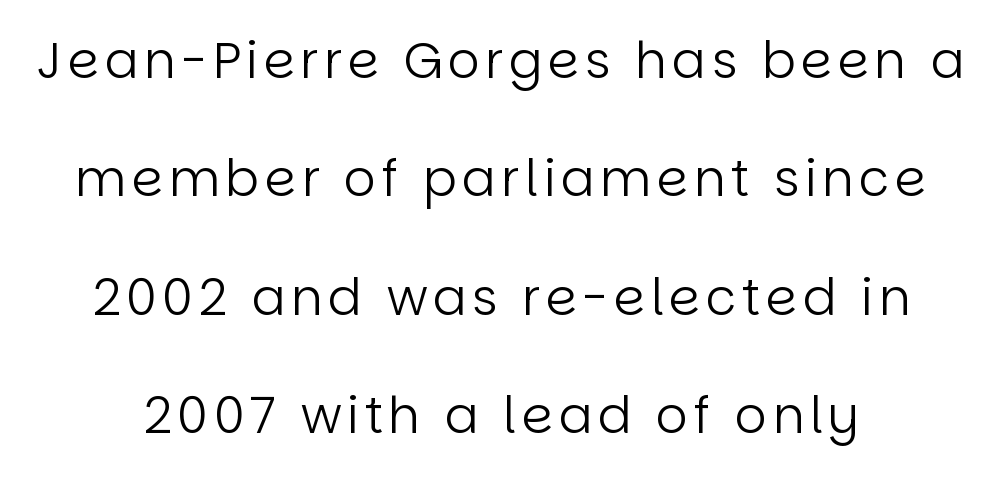
The block of text is sparse from top to bottom, with ample space between rows. Grotesque or geometric, the face here clearly has no serifs. Character widths vary here, with narrow letters taking less room than wide ones. Ascenders rise straight up at ninety degrees. Think standard paragraph weight, or any step lighter than that. The area under the type is left untouched.
